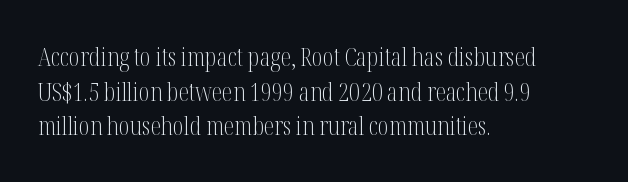
Q: Is the text bold? A: No.
Q: Is the text italic (slanted)? A: No, it is upright.
Q: Is the text underlined? A: No.
Q: How is the paragraph aligned? A: Left-aligned.
Q: Is the spacing between letters normal or unusually wide? A: Normal.
Q: Is the spacing between lines tight, normal or loose? A: Normal.
